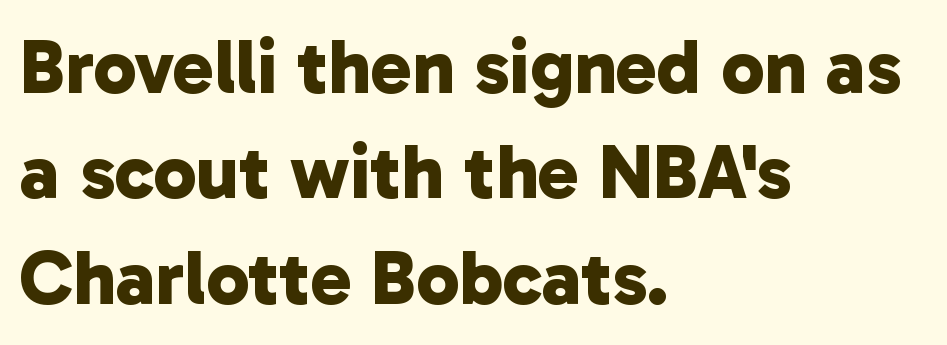
Underline: absent. I'd call this a sans setting — the letters go barefoot. Characters follow at the spacing the type designer built in. These lines are rendered in a variable-pitch font. A full-strength bold gives these letters their thick strokes.
